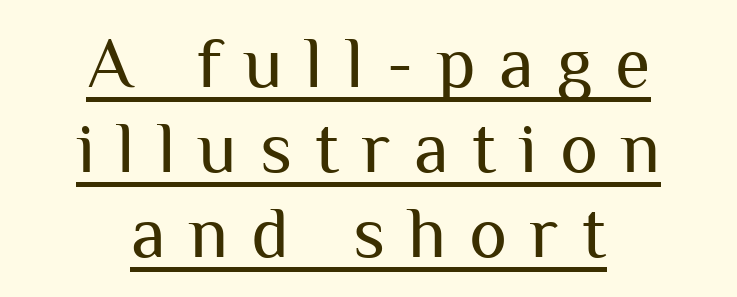
Q: Is the text bold? A: No.
Q: Is the text italic (slanted)? A: No, it is upright.
Q: Is the typeface a serif or a sans-serif typeface? A: Sans-serif.
Q: Is the text underlined? A: Yes.
Q: How is the paragraph aligned? A: Centered.
Q: Is the spacing between letters normal or unusually wide? A: Unusually wide.
Q: Width (condensed, normal, or wide)? A: Normal.
Q: Stroke contrast? A: Medium.
Q: x-height? A: Medium.
Q: Monospaced? A: No.
